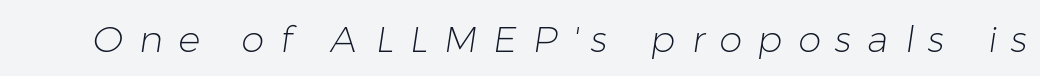
Check the space under the baseline: it is left empty. Each word looks stretched out because of the extra space between its letters. Classification — sans serif. Bold? No — there's no thickening of the strokes. Proportional: the letters do not fall into vertical columns.
